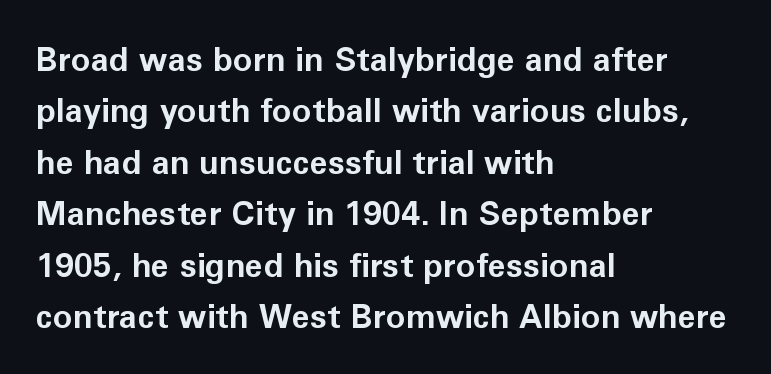
{"serif": "no", "italic": "no", "bold": "yes", "weight": "bold", "width": "normal", "stroke_contrast": "low", "x_height": "medium", "monospaced": "no", "underline": "no", "align": "left", "line_spacing": "normal", "line_spacing_ratio": 1.56, "letter_spacing": "normal", "letter_spacing_em": 0.0, "glyph_px": 33}
